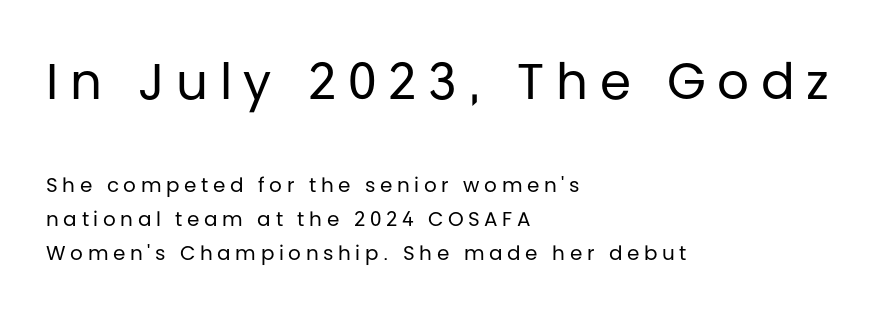
This sample has the flowing, uneven cadence of proportional lettering. Notice how the stems are strictly vertical — no italics here. Each line starts at the same left margin while the right side varies. The upper block of text is set noticeably larger than the block beneath it.
